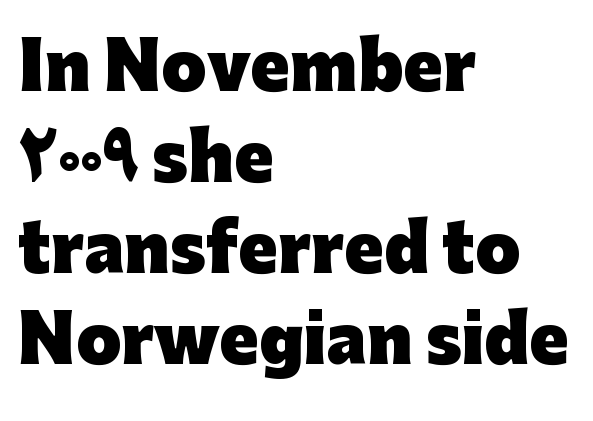
{"serif": "no", "italic": "no", "bold": "yes", "weight": "heavy", "width": "normal", "stroke_contrast": "low", "x_height": "medium", "monospaced": "no", "underline": "no", "align": "left", "line_spacing": "normal", "line_spacing_ratio": 1.4, "letter_spacing": "normal", "letter_spacing_em": 0.0, "glyph_px": 65}
